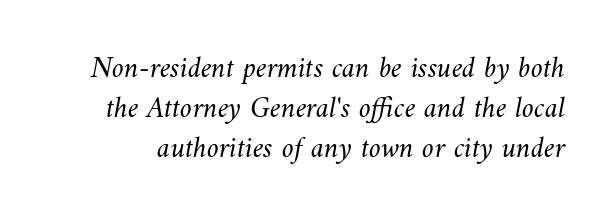
The image shows 30 px light type; set normal line spacing (1.34x), normal letter spacing, not underlined; medium stroke contrast and a small x-height.
